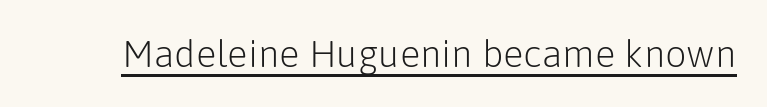
Rendered with straight, roman letterforms. Caption: face not bold, strokes unweighted. Somebody hit Ctrl+U on this one — the words are underlined. This sample uses plain, unmodified letter spacing. The face used here is proportionally spaced, like ordinary book or web type. The text was rendered using a sans face with plain stroke endings.
